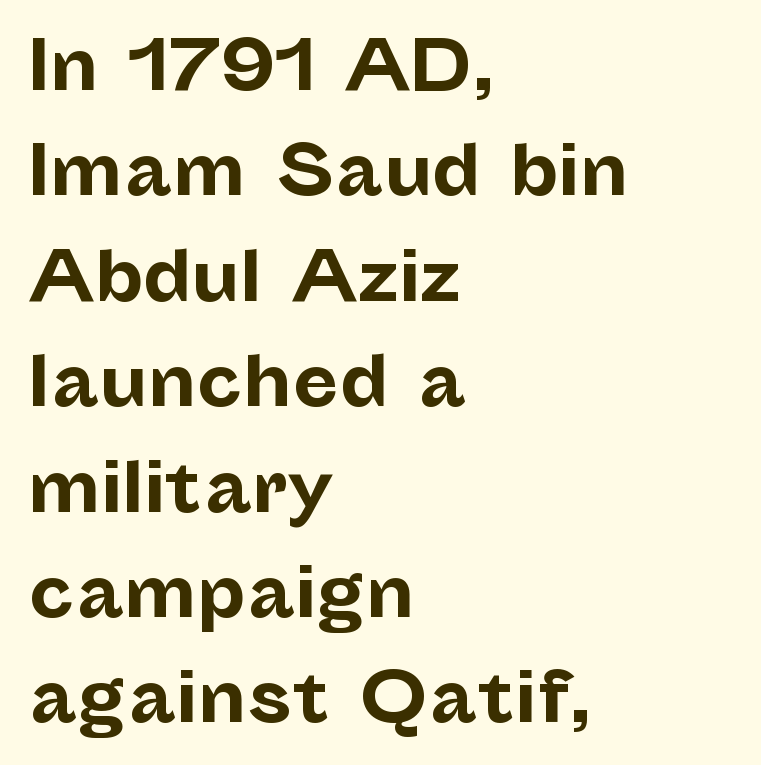
Q: Is the text bold? A: Yes.
Q: Is the text italic (slanted)? A: No, it is upright.
Q: Is the typeface a serif or a sans-serif typeface? A: Sans-serif.
Q: Is the text underlined? A: No.
Q: How is the paragraph aligned? A: Left-aligned.
Q: Is the spacing between letters normal or unusually wide? A: Normal.
Q: Is the spacing between lines tight, normal or loose? A: Normal.
Q: Width (condensed, normal, or wide)? A: Normal.
Q: Stroke contrast? A: Low.
Q: x-height? A: Medium.
Q: Monospaced? A: No.
